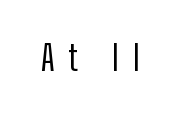
{"serif": "no", "italic": "no", "bold": "no", "weight": "regular", "width": "condensed", "stroke_contrast": "low", "x_height": "medium", "monospaced": "no", "underline": "no", "letter_spacing": "wide", "letter_spacing_em": 0.39, "glyph_px": 35}
